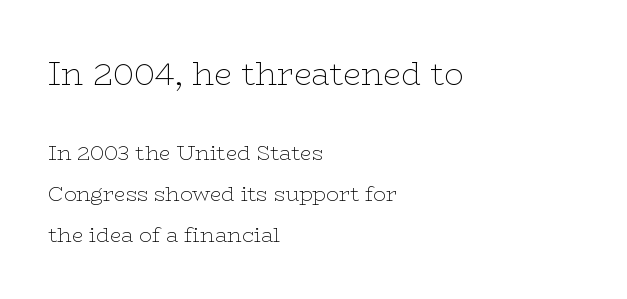
{"serif": "yes", "italic": "no", "bold": "no", "weight": "thin", "width": "wide", "stroke_contrast": "low", "x_height": "medium", "monospaced": "no", "underline": "no", "align": "left", "line_spacing": "loose", "line_spacing_ratio": 1.95, "letter_spacing": "normal", "letter_spacing_em": 0.0, "larger_block": "first", "size_ratio": 1.52, "glyph_px": 32}
